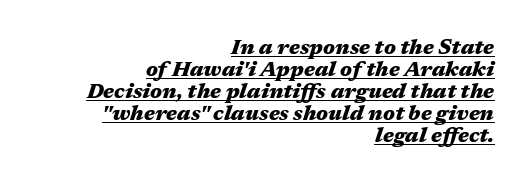
Q: Is the text bold? A: Yes.
Q: Is the text italic (slanted)? A: Yes, it leans right by about 17 degrees.
Q: Is the text underlined? A: Yes.
Q: How is the paragraph aligned? A: Right-aligned.
Q: Is the spacing between letters normal or unusually wide? A: Normal.
Q: Is the spacing between lines tight, normal or loose? A: Tight.
